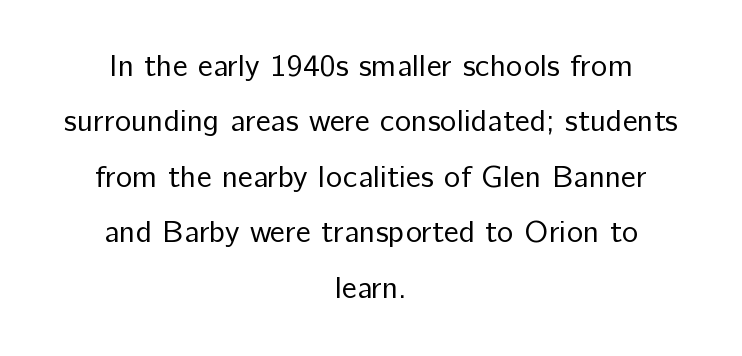
The horizontal fit of the characters is conventional and even. The font sits on the lighter half of the weight spectrum, regular included. The type sits square on the baseline with zero lean. Each letter keeps its own natural width here, so spacing adapts to shape.
